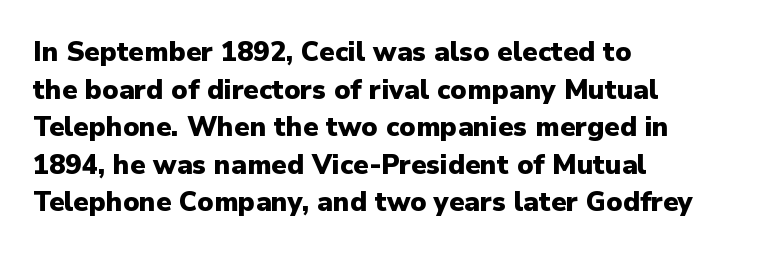
Its strokes are broad and dark, the hallmark of bold type. The letterforms sit shoulder to shoulder at normal distance. Horizontal alignment here is leftward, the default for most running prose. Each new line begins a customary step beneath the previous one. Has an underline been added? It has not. Characters remain perfectly vertical along every line.
